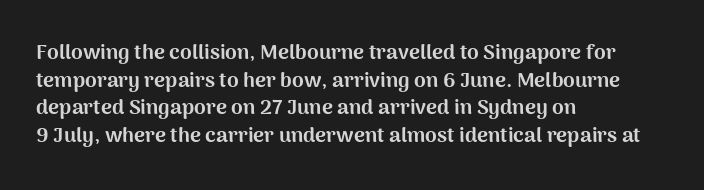
Normally led — the rows are evenly, conventionally spaced. Caption: standard tracking, unaltered. Check the space under the baseline: it is left empty. This sample is left-justified, so line endings fall wherever the words run out. These lines were composed using upright roman letters.
